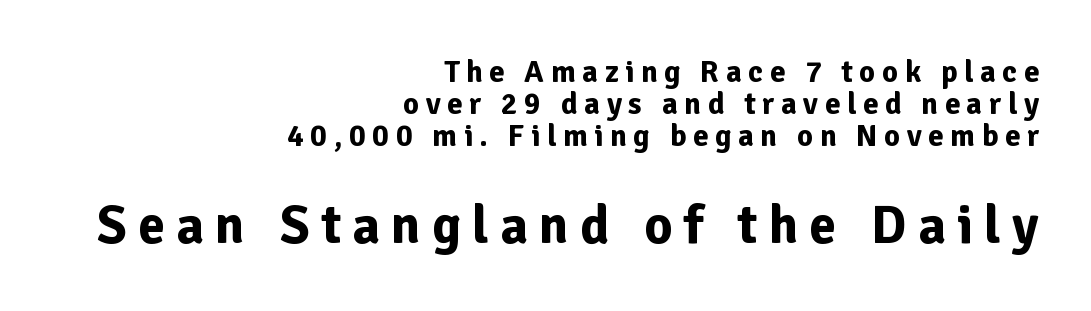
Q: Is the text bold? A: Yes.
Q: Is the text italic (slanted)? A: No, it is upright.
Q: Is the typeface a serif or a sans-serif typeface? A: Sans-serif.
Q: Is the text underlined? A: No.
Q: How is the paragraph aligned? A: Right-aligned.
Q: Is the spacing between letters normal or unusually wide? A: Unusually wide.
Q: Is the spacing between lines tight, normal or loose? A: Tight.
Q: Which block of text is set in a larger size, the first (top) or the second (bottom)? A: The second (bottom) one.
Q: Width (condensed, normal, or wide)? A: Normal.
Q: Stroke contrast? A: Low.
Q: x-height? A: Medium.
Q: Monospaced? A: No.
